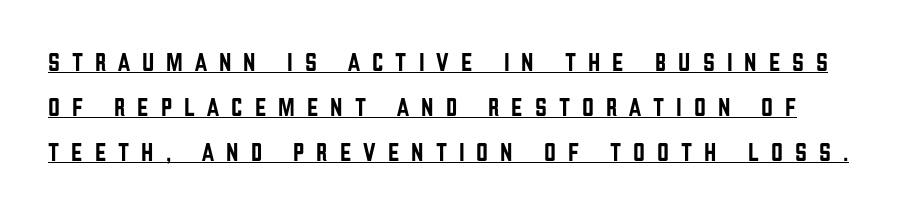
Q: Is the text italic (slanted)? A: No, it is upright.
Q: Is the text underlined? A: Yes.
Q: Is the spacing between letters normal or unusually wide? A: Unusually wide.
